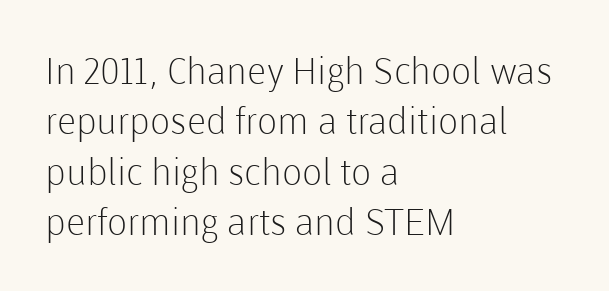
The passage shown stacks its lines at a standard gap. A typesetter would call this proportional, since set widths differ per character. Unmarked baselines from the first word to the last. Style check: upright. Nope, no serifs anywhere on these letters.
